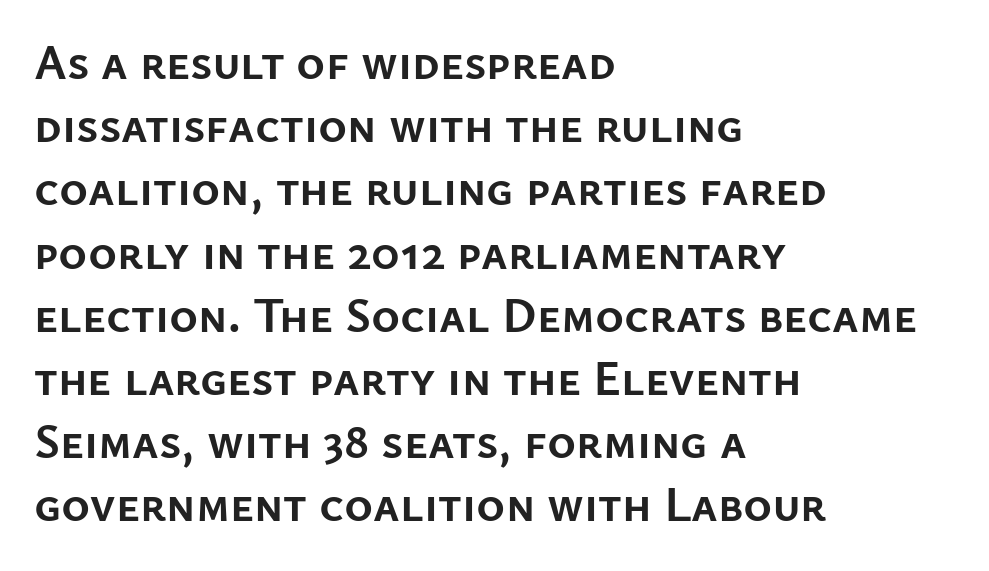
The line-height multiplier appears to be the usual default. The face used here is rendered with its standard letterfit. These lines were composed using upright roman letters. These lines stack with their left ends in a neat column. Does the type have serifs? No, each stem ends abruptly. No word sits above an underline.
